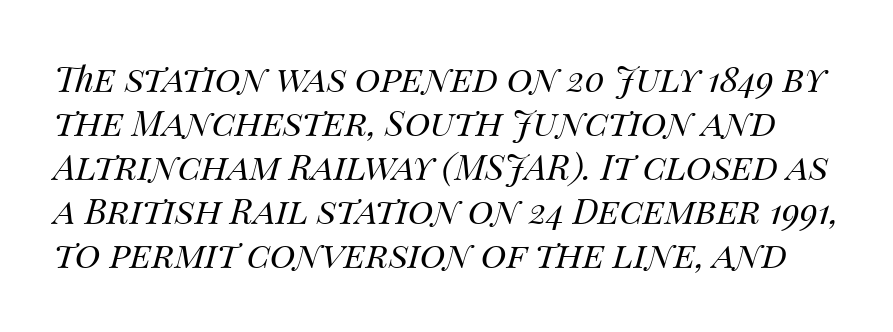
Q: Is the text bold? A: No.
Q: Is the text italic (slanted)? A: Yes, it leans right by about 14 degrees.
Q: Is the text underlined? A: No.
Q: Is the spacing between letters normal or unusually wide? A: Normal.
Q: Is the spacing between lines tight, normal or loose? A: Normal.
Q: Width (condensed, normal, or wide)? A: Normal.
Q: Stroke contrast? A: Medium.
Q: x-height? A: Large.
Q: Monospaced? A: No.
